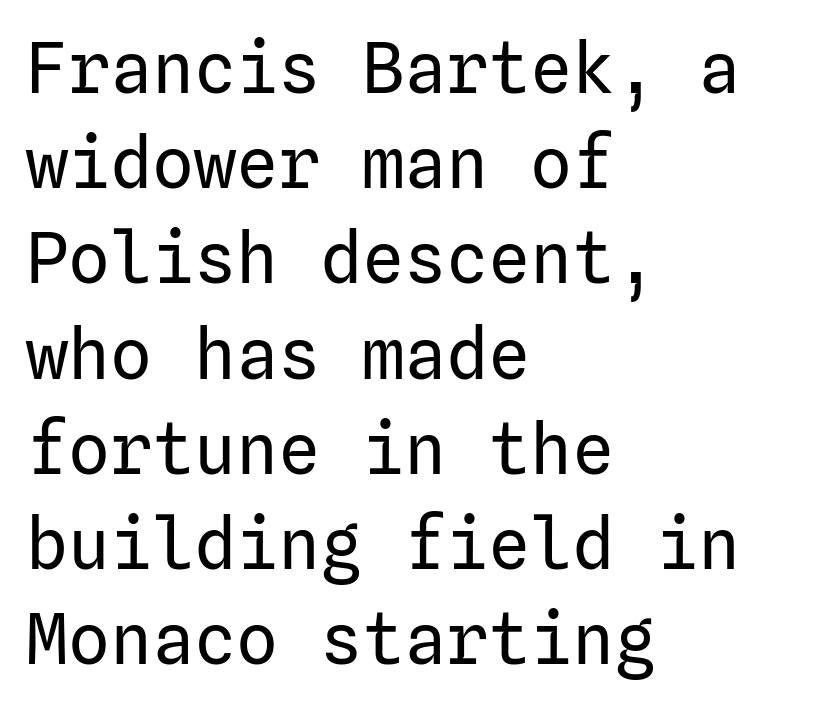
Is the block centered? No — it sits flush against the left margin. Summary of vertical rhythm: regular, with standard interline spacing. Typographically, this falls in the sans-serif category. Lines of text with bare space underneath.
